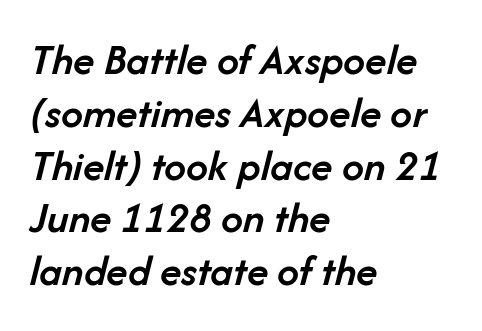
One-word summary of the alignment: left. In terms of posture, this sample is oblique. Here the designer chose a conventional face with non-uniform glyph widths. Lines of text with bare space underneath. Slightly chunky letters — semibold, I'd say, not full bold. You could call the tracking neutral — neither tight nor loose.
